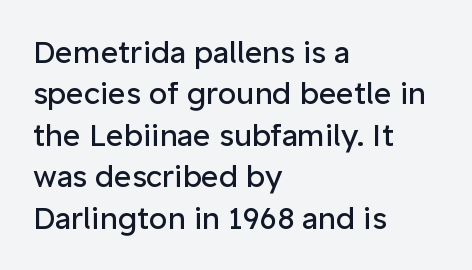
{"serif": "no", "italic": "no", "bold": "no", "weight": "regular", "width": "normal", "stroke_contrast": "low", "x_height": "medium", "monospaced": "no", "underline": "no", "align": "left", "line_spacing": "normal", "line_spacing_ratio": 1.38, "letter_spacing": "normal", "letter_spacing_em": 0.0, "glyph_px": 30}
